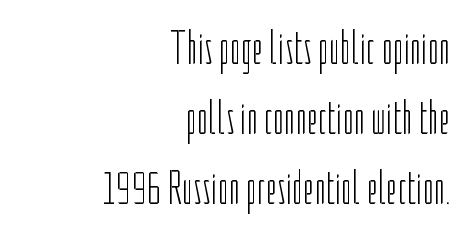
Q: Is the text bold? A: No.
Q: Is the text italic (slanted)? A: No, it is upright.
Q: Is the typeface a serif or a sans-serif typeface? A: Sans-serif.
Q: Is the text underlined? A: No.
Q: How is the paragraph aligned? A: Right-aligned.
Q: Is the spacing between letters normal or unusually wide? A: Normal.
Q: Is the spacing between lines tight, normal or loose? A: Normal.
Q: Width (condensed, normal, or wide)? A: Condensed.
Q: Stroke contrast? A: Low.
Q: x-height? A: Medium.
Q: Monospaced? A: No.
